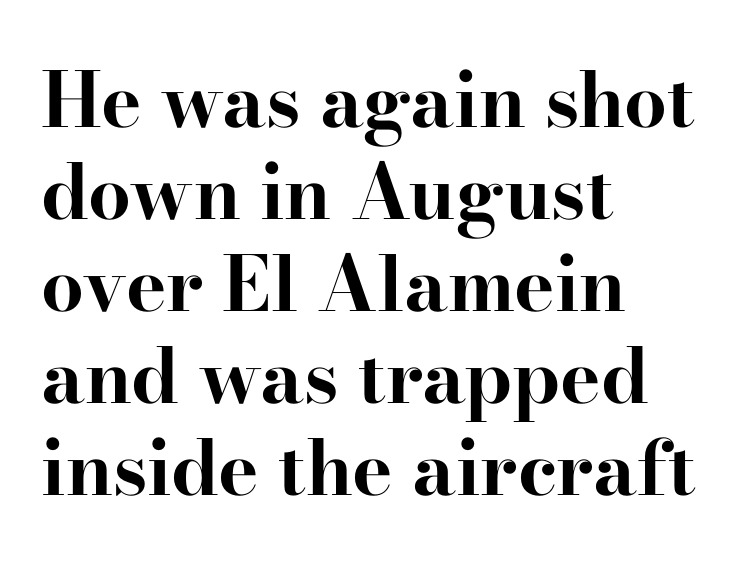
Q: Is the text bold? A: Yes.
Q: Is the text italic (slanted)? A: No, it is upright.
Q: Is the typeface a serif or a sans-serif typeface? A: Serif.
Q: Is the text underlined? A: No.
Q: How is the paragraph aligned? A: Left-aligned.
Q: Is the spacing between letters normal or unusually wide? A: Normal.
Q: Width (condensed, normal, or wide)? A: Wide.
Q: Stroke contrast? A: High.
Q: x-height? A: Small.
Q: Monospaced? A: No.
